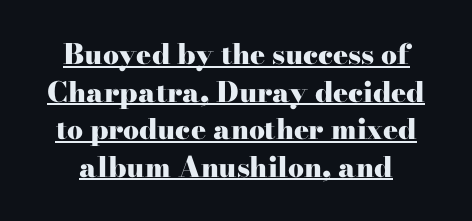
Q: Is the text bold? A: Yes.
Q: Is the text italic (slanted)? A: No, it is upright.
Q: Is the typeface a serif or a sans-serif typeface? A: Serif.
Q: Is the text underlined? A: Yes.
Q: How is the paragraph aligned? A: Centered.
Q: Is the spacing between letters normal or unusually wide? A: Normal.
Q: Is the spacing between lines tight, normal or loose? A: Normal.
Q: Width (condensed, normal, or wide)? A: Wide.
Q: Stroke contrast? A: High.
Q: x-height? A: Small.
Q: Monospaced? A: No.
